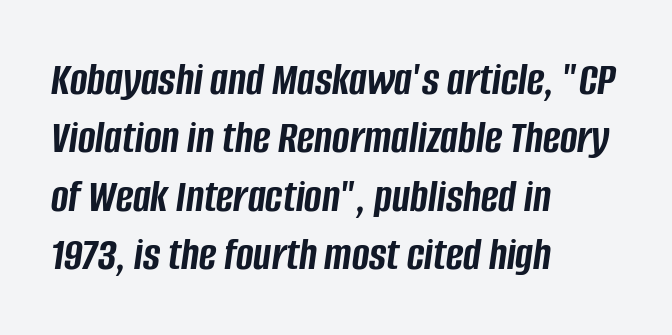
Q: Is the text bold? A: Yes.
Q: Is the text italic (slanted)? A: Yes, it leans right by about 8 degrees.
Q: Is the text underlined? A: No.
Q: How is the paragraph aligned? A: Left-aligned.
Q: Is the spacing between letters normal or unusually wide? A: Normal.
Q: Width (condensed, normal, or wide)? A: Condensed.
Q: Stroke contrast? A: Low.
Q: x-height? A: Large.
Q: Monospaced? A: No.
